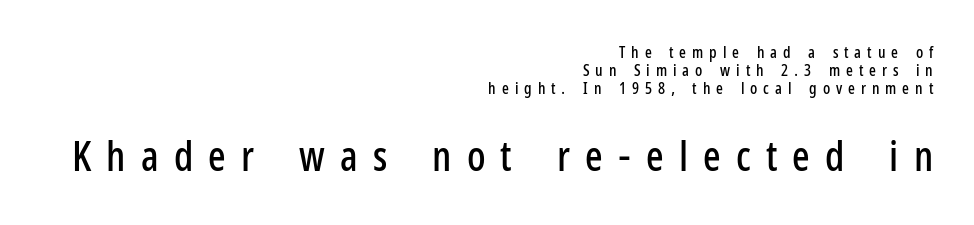
Q: Is the text italic (slanted)? A: No, it is upright.
Q: Is the typeface a serif or a sans-serif typeface? A: Sans-serif.
Q: Is the text underlined? A: No.
Q: How is the paragraph aligned? A: Right-aligned.
Q: Is the spacing between letters normal or unusually wide? A: Unusually wide.
Q: Is the spacing between lines tight, normal or loose? A: Tight.
Q: Which block of text is set in a larger size, the first (top) or the second (bottom)? A: The second (bottom) one.
Q: Width (condensed, normal, or wide)? A: Condensed.
Q: Stroke contrast? A: Low.
Q: x-height? A: Medium.
Q: Monospaced? A: No.
